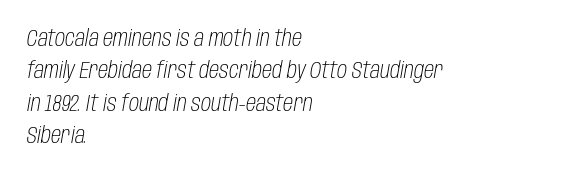
Q: Is the text bold? A: No.
Q: Is the text italic (slanted)? A: Yes, it leans right by about 10 degrees.
Q: Is the text underlined? A: No.
Q: How is the paragraph aligned? A: Left-aligned.
Q: Is the spacing between letters normal or unusually wide? A: Normal.
Q: Is the spacing between lines tight, normal or loose? A: Normal.
